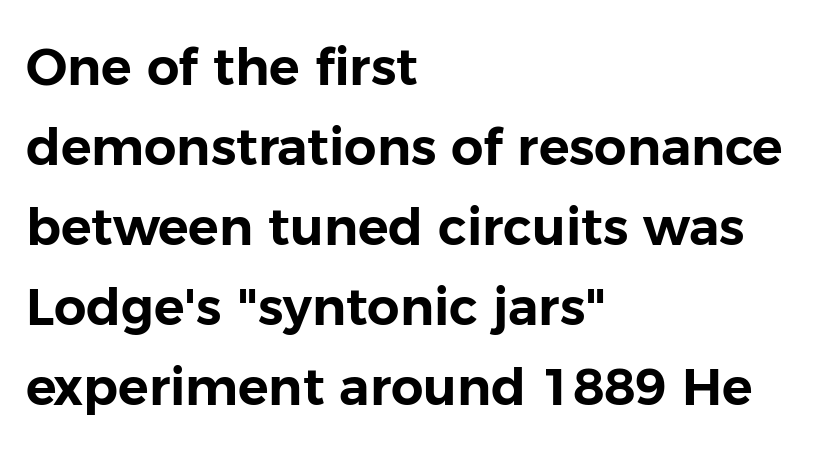
Q: Is the text italic (slanted)? A: No, it is upright.
Q: Is the typeface a serif or a sans-serif typeface? A: Sans-serif.
Q: Is the text underlined? A: No.
Q: How is the paragraph aligned? A: Left-aligned.
Q: Is the spacing between letters normal or unusually wide? A: Normal.
Q: Is the spacing between lines tight, normal or loose? A: Normal.
Q: Width (condensed, normal, or wide)? A: Normal.
Q: Stroke contrast? A: Low.
Q: x-height? A: Medium.
Q: Monospaced? A: No.
